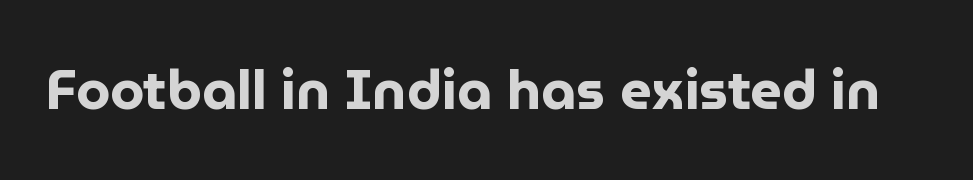
Q: Is the text bold? A: Yes.
Q: Is the text italic (slanted)? A: No, it is upright.
Q: Is the typeface a serif or a sans-serif typeface? A: Sans-serif.
Q: Is the text underlined? A: No.
Q: Is the spacing between letters normal or unusually wide? A: Normal.
Q: Width (condensed, normal, or wide)? A: Normal.
Q: Stroke contrast? A: Low.
Q: x-height? A: Medium.
Q: Monospaced? A: No.
